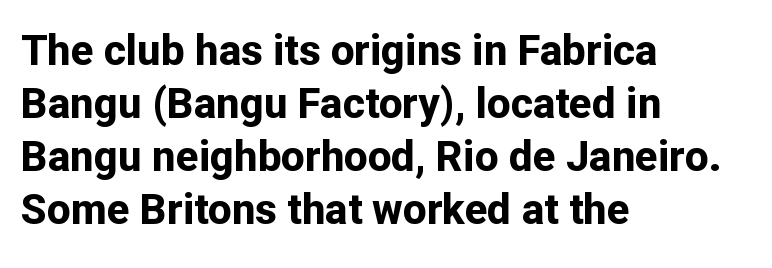
If you measured baseline to baseline, you'd find a middling distance. Do the characters align in a grid? No, the font is proportional. The characters display no serif detailing; their extremities are plain. No italicization has been applied; the sample stays upright.
